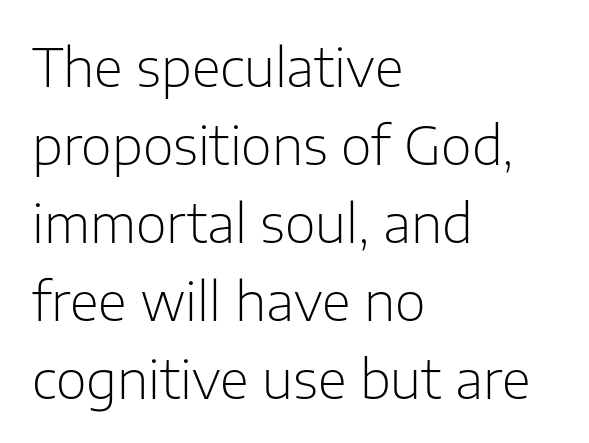
The image shows 53 px light sans-serif type, upright; set left-aligned, normal line spacing (1.47x), normal letter spacing, not underlined; low stroke contrast and a medium x-height.
